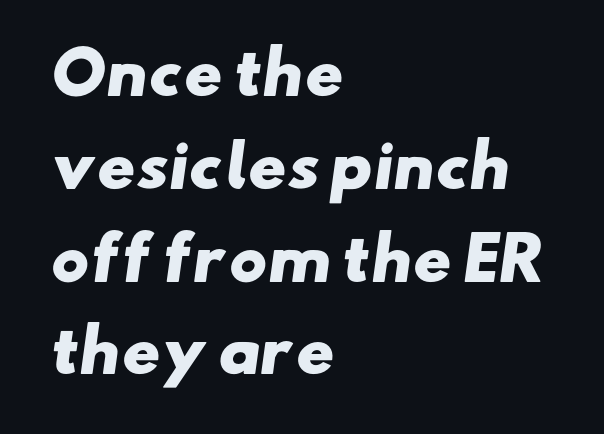
The image shows 58 px heavy, wide sans-serif type; set left-aligned, normal line spacing (1.6x), normal letter spacing, not underlined; low stroke contrast and a small x-height.
